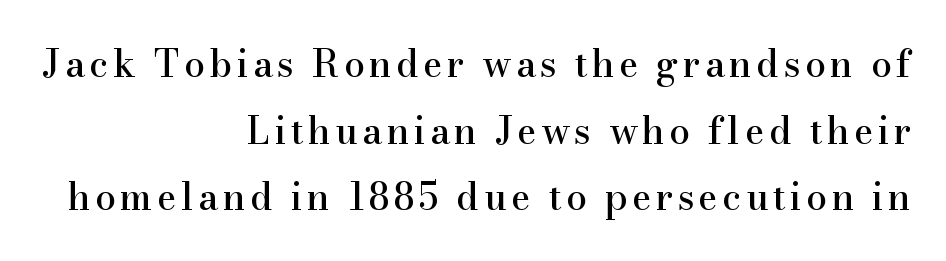
Q: Is the text italic (slanted)? A: No, it is upright.
Q: Is the typeface a serif or a sans-serif typeface? A: Serif.
Q: Is the text underlined? A: No.
Q: How is the paragraph aligned? A: Right-aligned.
Q: Width (condensed, normal, or wide)? A: Normal.
Q: Stroke contrast? A: High.
Q: x-height? A: Small.
Q: Monospaced? A: No.
